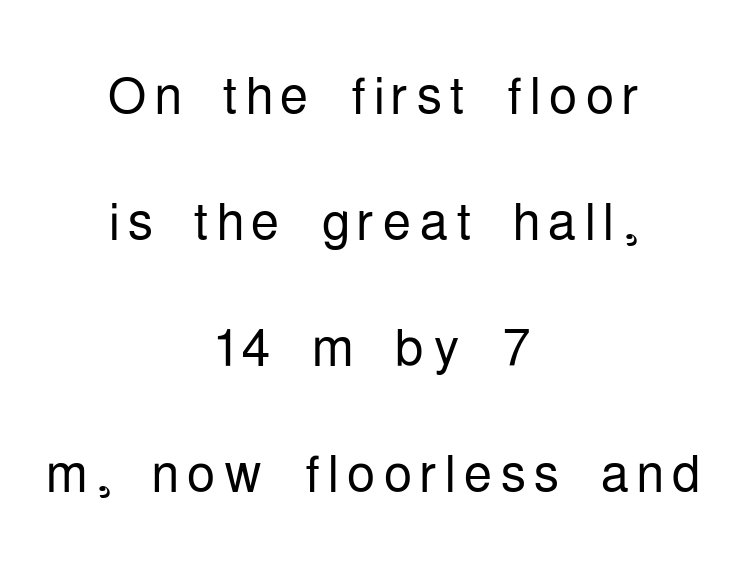
The face used here is proportionally spaced, like ordinary book or web type. Honestly, there is no underline to notice here at all. Centered paragraph, ragged on both sides. The font family rendered here belongs to the sans-serif group. The strokes are not fattened; the text isn't bold.
